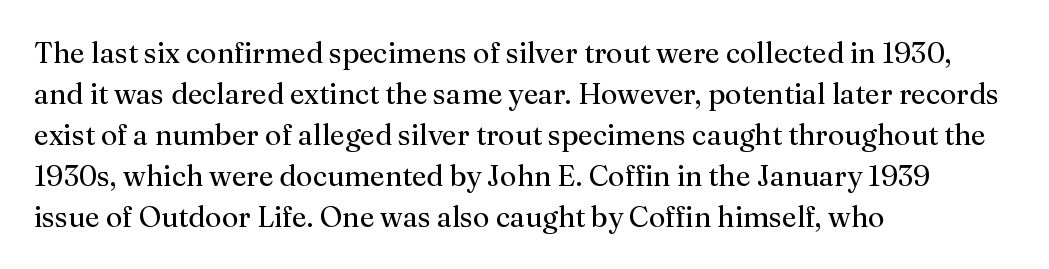
The image shows 29 px regular-weight serif type, upright; set left-aligned, normal line spacing (1.41x), normal letter spacing, not underlined; medium stroke contrast and a medium x-height.
